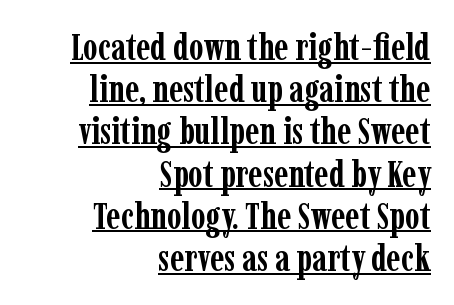
Q: Is the text bold? A: Yes.
Q: Is the text italic (slanted)? A: No, it is upright.
Q: Is the typeface a serif or a sans-serif typeface? A: Serif.
Q: Is the text underlined? A: Yes.
Q: How is the paragraph aligned? A: Right-aligned.
Q: Is the spacing between letters normal or unusually wide? A: Normal.
Q: Is the spacing between lines tight, normal or loose? A: Tight.
Q: Width (condensed, normal, or wide)? A: Condensed.
Q: Stroke contrast? A: Low.
Q: x-height? A: Medium.
Q: Monospaced? A: No.
